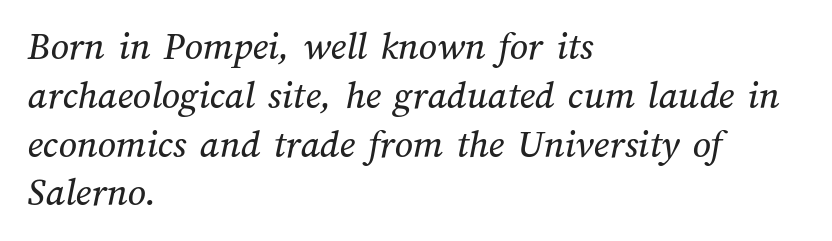
{"width": "normal", "stroke_contrast": "medium", "x_height": "medium", "monospaced": "no", "underline": "no", "align": "left", "line_spacing_ratio": 1.22, "letter_spacing": "normal", "letter_spacing_em": 0.0, "glyph_px": 40}
